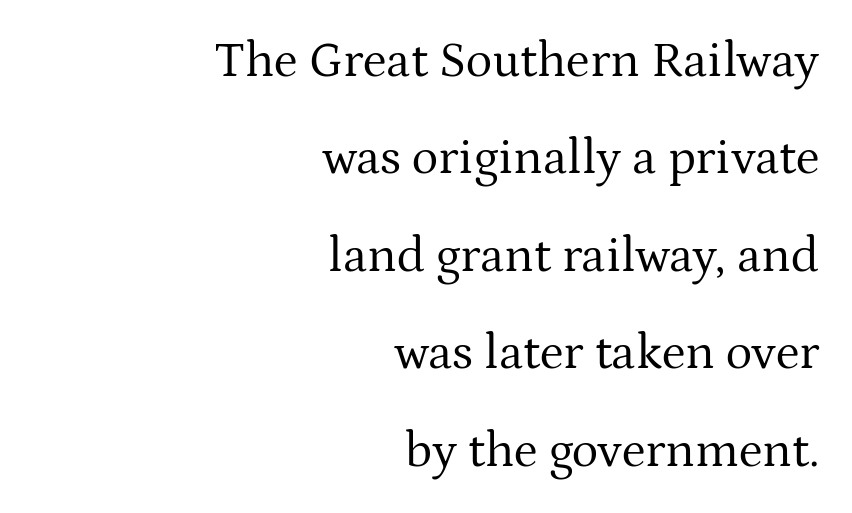
Q: Is the text bold? A: No.
Q: Is the text italic (slanted)? A: No, it is upright.
Q: Is the typeface a serif or a sans-serif typeface? A: Serif.
Q: Is the text underlined? A: No.
Q: How is the paragraph aligned? A: Right-aligned.
Q: Is the spacing between letters normal or unusually wide? A: Normal.
Q: Is the spacing between lines tight, normal or loose? A: Loose.
Q: Width (condensed, normal, or wide)? A: Normal.
Q: Stroke contrast? A: Medium.
Q: x-height? A: Medium.
Q: Monospaced? A: No.
